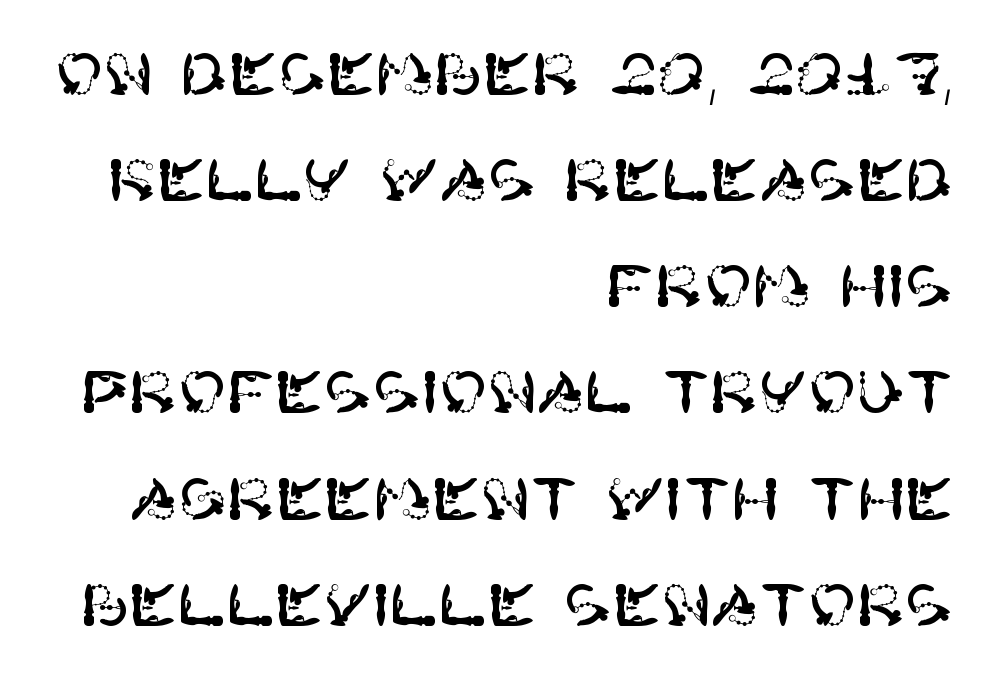
Q: Is the text italic (slanted)? A: No, it is upright.
Q: Is the typeface a serif or a sans-serif typeface? A: Sans-serif.
Q: Is the text underlined? A: No.
Q: How is the paragraph aligned? A: Right-aligned.
Q: Is the spacing between letters normal or unusually wide? A: Normal.
Q: Width (condensed, normal, or wide)? A: Normal.
Q: Stroke contrast? A: High.
Q: x-height? A: Large.
